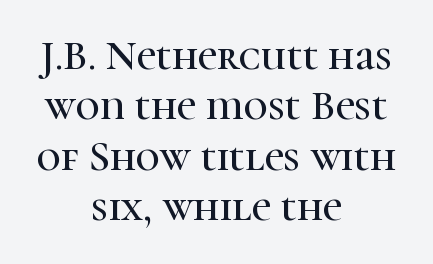
{"serif": "yes", "italic": "no", "width": "normal", "stroke_contrast": "high", "x_height": "medium", "monospaced": "no", "underline": "no", "align": "center", "line_spacing_ratio": 1.2, "letter_spacing": "normal", "letter_spacing_em": 0.0, "glyph_px": 42}
